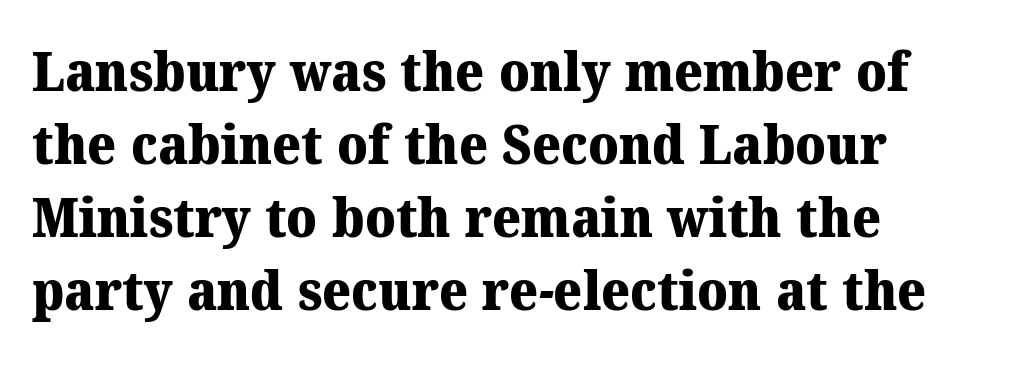
The strokes are fattened all the way to bold. Typographically, this falls in the serif category. The zone under the glyphs is completely vacant. Character widths vary here, with narrow letters taking less room than wide ones.
